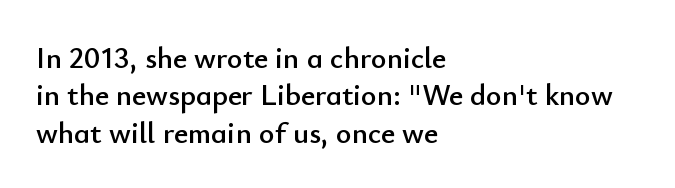
{"serif": "no", "italic": "no", "width": "normal", "stroke_contrast": "low", "x_height": "small", "monospaced": "no", "underline": "no", "align": "left", "line_spacing": "normal", "line_spacing_ratio": 1.25, "letter_spacing": "normal", "letter_spacing_em": 0.0, "glyph_px": 30}
